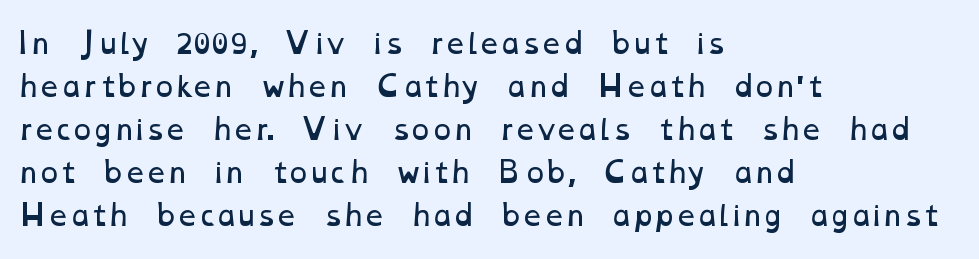
Q: Is the text bold? A: No.
Q: Is the text underlined? A: No.
Q: How is the paragraph aligned? A: Left-aligned.
Q: Is the spacing between letters normal or unusually wide? A: Normal.
Q: Is the spacing between lines tight, normal or loose? A: Normal.
Q: Width (condensed, normal, or wide)? A: Wide.
Q: Stroke contrast? A: Low.
Q: x-height? A: Medium.
Q: Monospaced? A: No.
